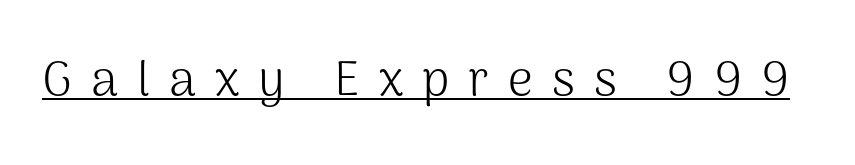
Q: Is the text bold? A: No.
Q: Is the text italic (slanted)? A: No, it is upright.
Q: Is the typeface a serif or a sans-serif typeface? A: Sans-serif.
Q: Is the text underlined? A: Yes.
Q: Is the spacing between letters normal or unusually wide? A: Unusually wide.
Q: Width (condensed, normal, or wide)? A: Normal.
Q: Stroke contrast? A: Medium.
Q: x-height? A: Medium.
Q: Monospaced? A: No.
